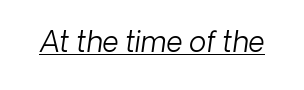
Compared with a typical body face, this is equally light or lighter still. Caption: standard tracking, unaltered. These lines are rendered in a variable-pitch font. In terms of posture, this sample is oblique. This sample carries an underscore along the baseline area.
